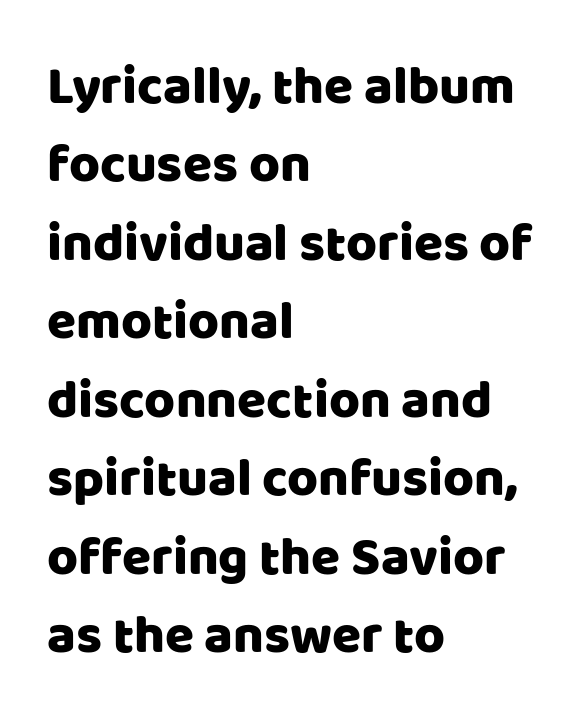
Horizontally, the lines are justified to the leading edge only. Nope, not italic — everything's standing straight. Caption: standard tracking, unaltered. Horizontal bands of white between lines are of average thickness. Stroke terminals: plain, sans-serif.
